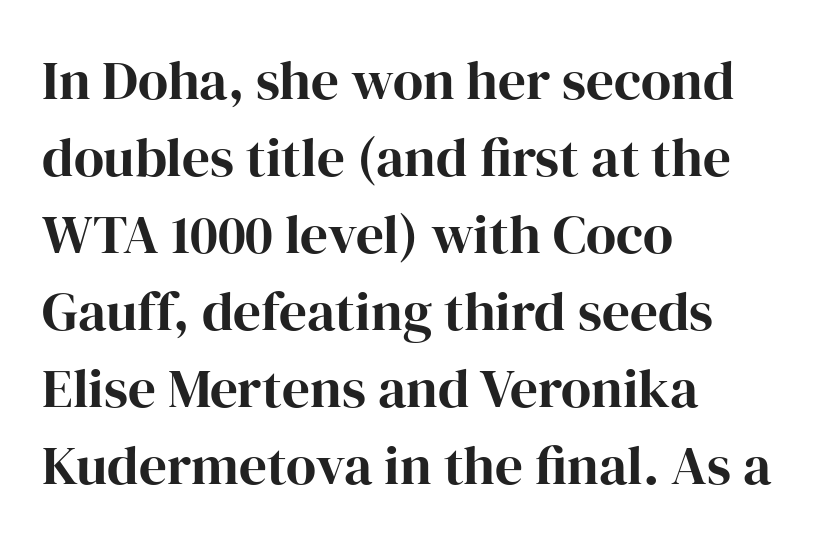
This sample has the flowing, uneven cadence of proportional lettering. A typesetter would mark this as roman, not italic. The zone under the glyphs is completely vacant. Compared with typical body copy, the letter spacing here is the same. The passage shown is emphatically bold. The type family on display is of the serif kind.
